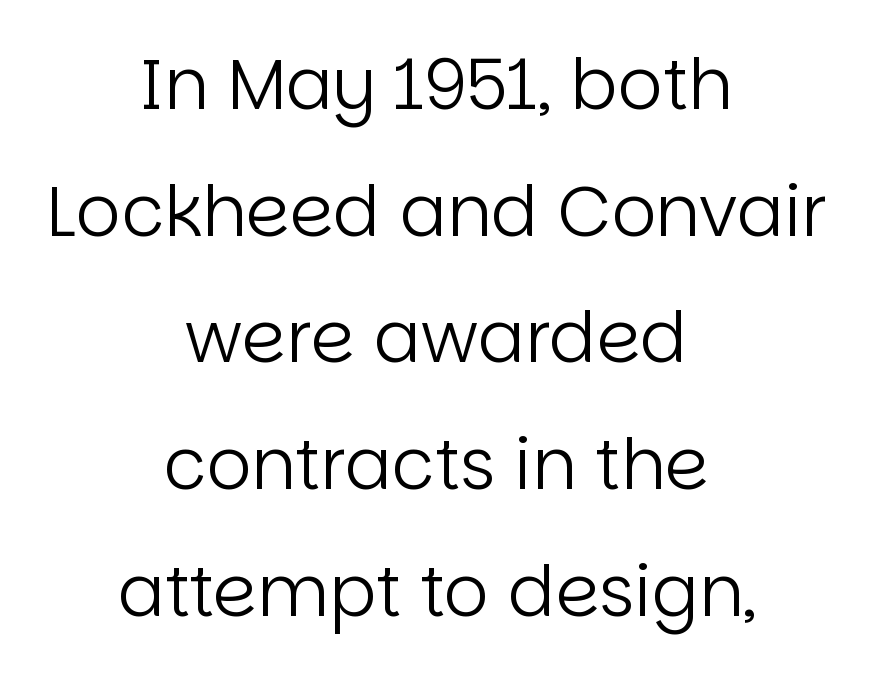
{"serif": "no", "italic": "no", "bold": "no", "weight": "regular", "width": "normal", "stroke_contrast": "low", "x_height": "large", "monospaced": "no", "underline": "no", "align": "center", "line_spacing_ratio": 1.81, "letter_spacing": "normal", "letter_spacing_em": 0.0, "glyph_px": 70}
